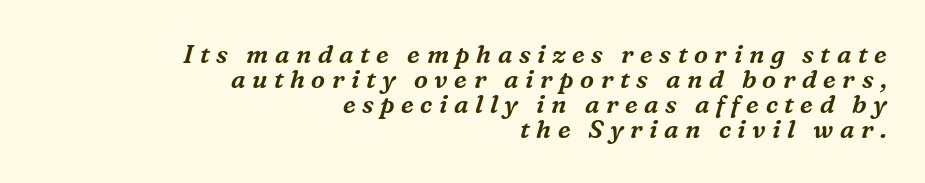
Q: Is the text italic (slanted)? A: Yes, it leans right by about 16 degrees.
Q: Is the text underlined? A: No.
Q: How is the paragraph aligned? A: Right-aligned.
Q: Is the spacing between letters normal or unusually wide? A: Unusually wide.
Q: Is the spacing between lines tight, normal or loose? A: Tight.
